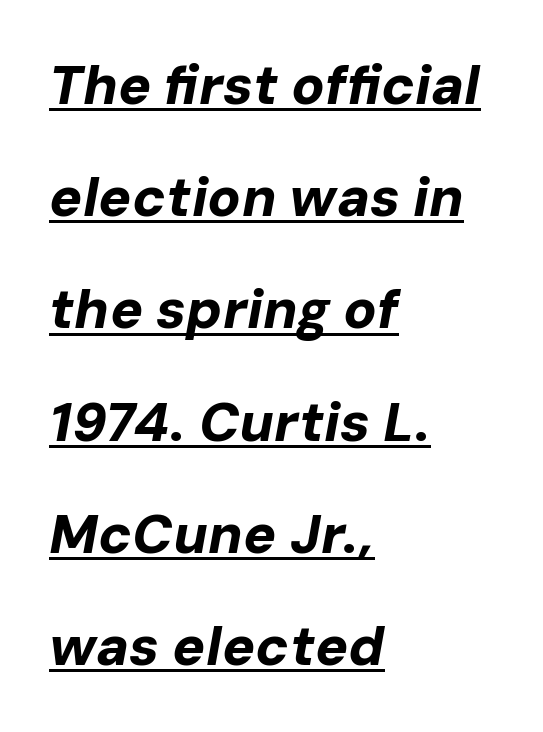
Emphasis-style slanted type is in use. A full-strength bold gives these letters their thick strokes. If you measured baseline to baseline, you'd find a long distance. Honestly, the underline is the first thing you notice here.
